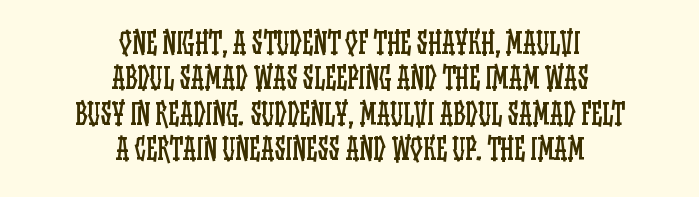
The image shows 28 px regular-weight, condensed type, upright; set centered, normal line spacing (1.26x), normal letter spacing, not underlined; low stroke contrast and a large x-height.
